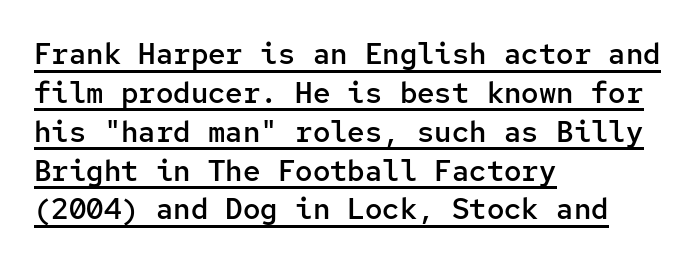
Q: Is the text bold? A: Semi-bold.
Q: Is the text italic (slanted)? A: No, it is upright.
Q: Is the typeface a serif or a sans-serif typeface? A: Sans-serif.
Q: Is the text underlined? A: Yes.
Q: How is the paragraph aligned? A: Left-aligned.
Q: Is the spacing between letters normal or unusually wide? A: Normal.
Q: Is the spacing between lines tight, normal or loose? A: Normal.
Q: Width (condensed, normal, or wide)? A: Normal.
Q: Stroke contrast? A: Low.
Q: x-height? A: Medium.
Q: Monospaced? A: Yes.
